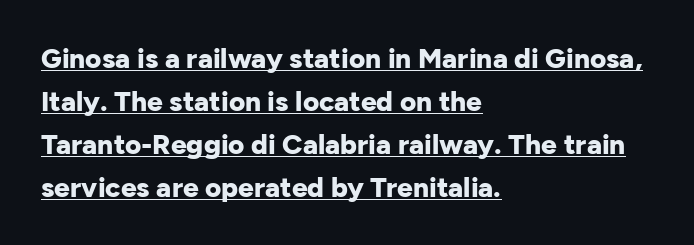
Q: Is the text bold? A: Yes.
Q: Is the text italic (slanted)? A: No, it is upright.
Q: Is the typeface a serif or a sans-serif typeface? A: Sans-serif.
Q: Is the text underlined? A: Yes.
Q: How is the paragraph aligned? A: Left-aligned.
Q: Is the spacing between letters normal or unusually wide? A: Normal.
Q: Is the spacing between lines tight, normal or loose? A: Normal.
Q: Width (condensed, normal, or wide)? A: Normal.
Q: Stroke contrast? A: Low.
Q: x-height? A: Medium.
Q: Monospaced? A: No.
